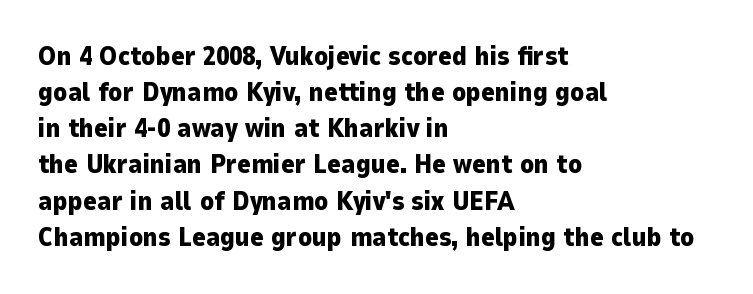
The image shows 26 px bold type, upright; set left-aligned, normal line spacing (1.39x), normal letter spacing, not underlined.
